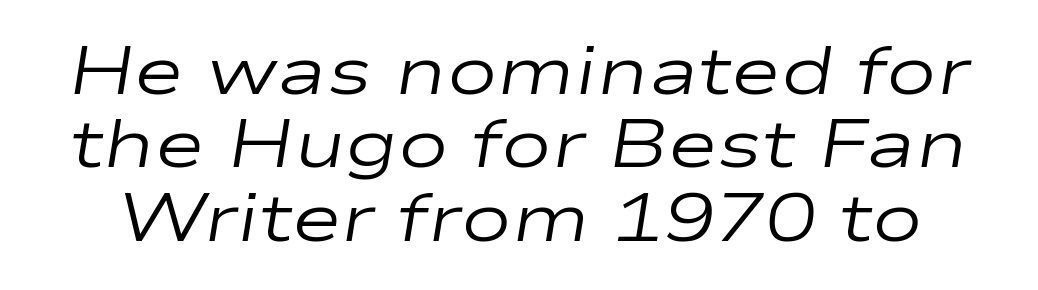
The image shows 68 px regular-weight, wide type, italic (leaning right); set tight line spacing (1.08x), normal letter spacing, not underlined; low stroke contrast and a medium x-height.
